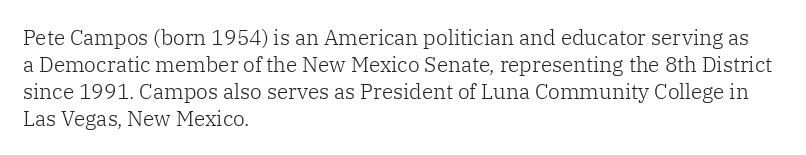
These lines keep a tight, regular rhythm from letter to letter. The rows are spaced the way most documents space them. Nothing heavy about these letters — not bold at all. A roman cut, with each character standing at attention. Check under the words: just untouched page. All the whitespace from short lines collects on the right.
